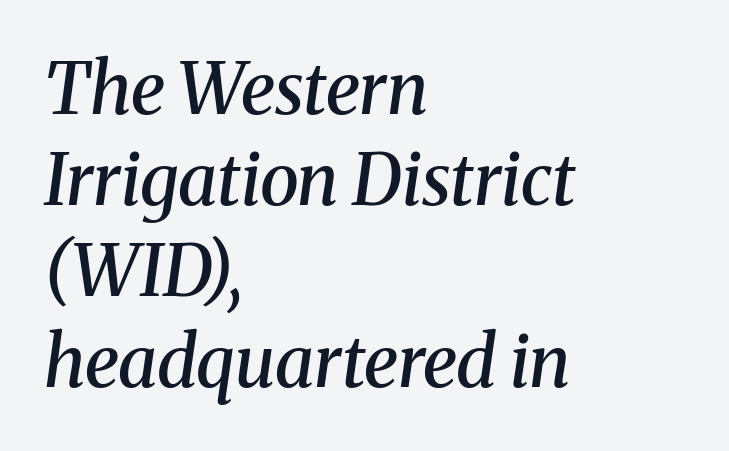
Q: Is the text bold? A: Semi-bold.
Q: Is the text italic (slanted)? A: Yes, it leans right by about 8 degrees.
Q: Is the typeface a serif or a sans-serif typeface? A: Serif.
Q: Is the text underlined? A: No.
Q: How is the paragraph aligned? A: Left-aligned.
Q: Is the spacing between letters normal or unusually wide? A: Normal.
Q: Is the spacing between lines tight, normal or loose? A: Normal.
Q: Width (condensed, normal, or wide)? A: Normal.
Q: Stroke contrast? A: Medium.
Q: x-height? A: Medium.
Q: Monospaced? A: No.
